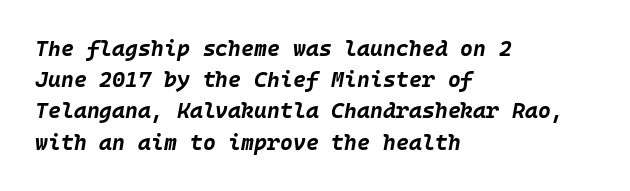
These lines stack with their left ends in a neat column. Standard letterfit; no display-style spreading of the glyphs. The designer left line spacing at the default. Caption: bold face, heavy strokes. Unmarked baselines from the first word to the last. Every character sits at an angle, as italics do.
